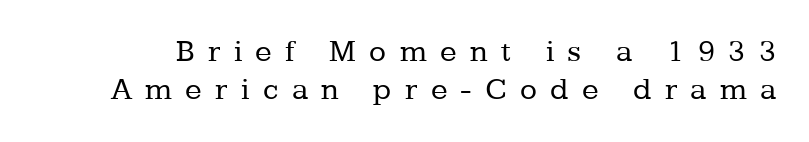
{"serif": "yes", "italic": "no", "bold": "no", "weight": "regular", "width": "normal", "stroke_contrast": "low", "x_height": "medium", "monospaced": "no", "underline": "no", "line_spacing_ratio": 1.22, "letter_spacing": "wide", "letter_spacing_em": 0.43, "glyph_px": 31}
